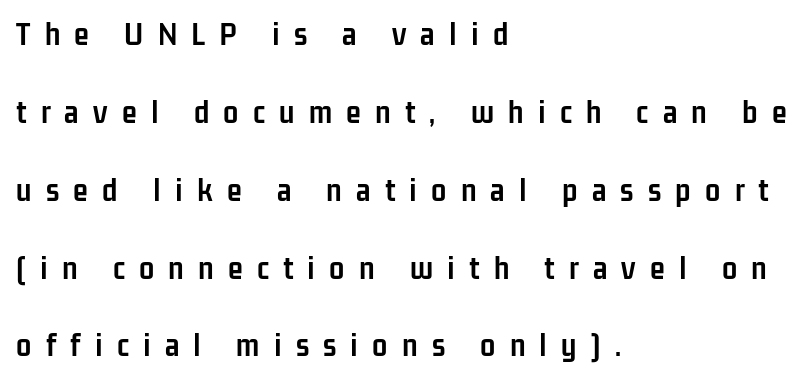
{"serif": "no", "italic": "no", "bold": "yes", "weight": "semibold", "width": "condensed", "stroke_contrast": "low", "x_height": "medium", "monospaced": "no", "underline": "no", "align": "left", "line_spacing": "loose", "line_spacing_ratio": 2.29, "letter_spacing": "wide", "letter_spacing_em": 0.42, "glyph_px": 34}
